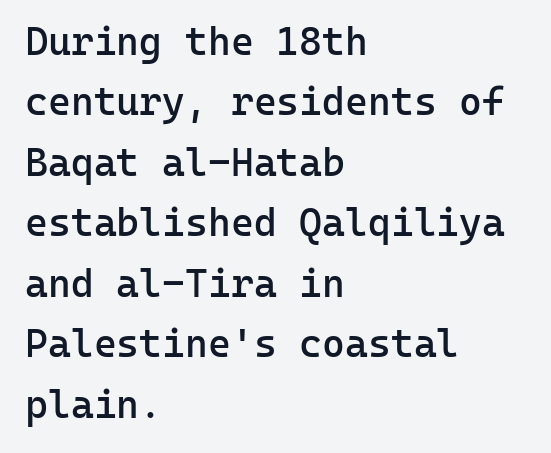
If you drew a line through each stem, it would be perfectly vertical. The paragraph shown leans on its left margin. The line-height multiplier appears to be the usual default. Here the glyphs are tracked normally, forming tight word shapes. Are there feet on the stems? There aren't — it's a sans.
